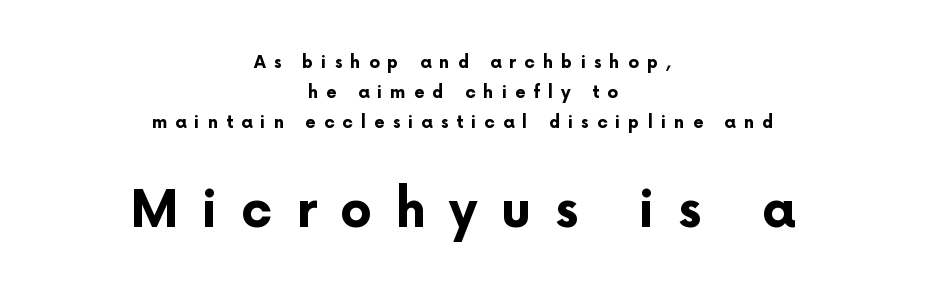
{"serif": "no", "italic": "no", "bold": "yes", "weight": "bold", "width": "normal", "stroke_contrast": "low", "x_height": "medium", "monospaced": "no", "underline": "no", "align": "center", "line_spacing_ratio": 1.77, "letter_spacing": "wide", "letter_spacing_em": 0.47, "larger_block": "second", "size_ratio": 2.94, "glyph_px": 50}
